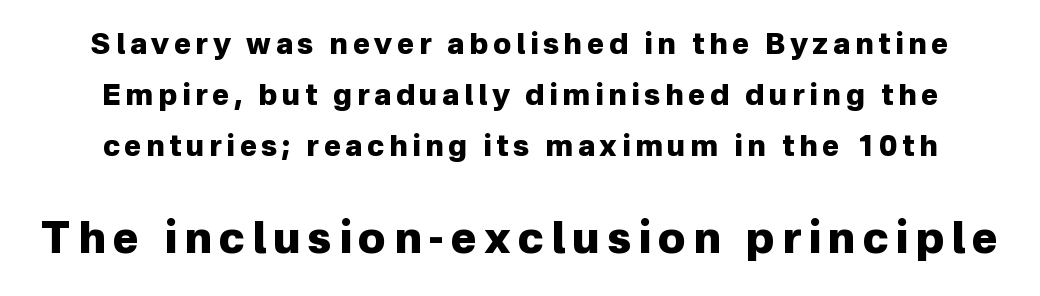
{"serif": "no", "italic": "no", "bold": "yes", "weight": "heavy", "width": "normal", "stroke_contrast": "low", "x_height": "medium", "monospaced": "no", "underline": "no", "line_spacing_ratio": 1.76, "larger_block": "second", "size_ratio": 1.52, "glyph_px": 44}
